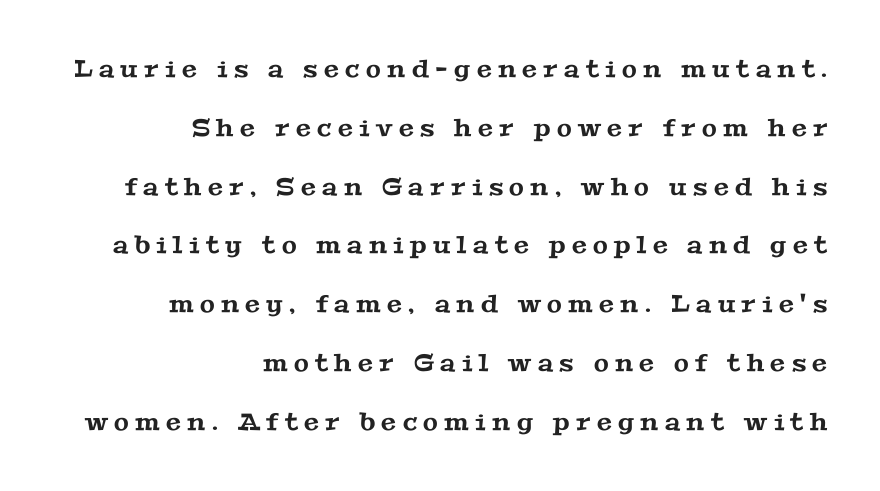
Q: Is the text underlined? A: No.
Q: How is the paragraph aligned? A: Right-aligned.
Q: Is the spacing between letters normal or unusually wide? A: Unusually wide.
Q: Is the spacing between lines tight, normal or loose? A: Loose.
